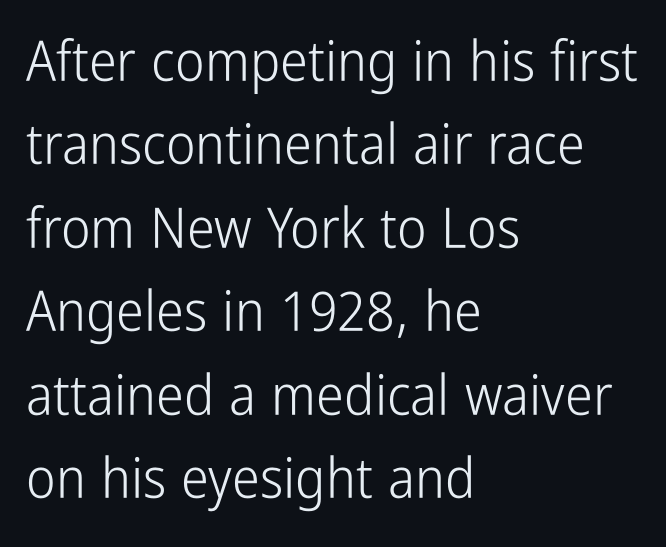
Q: Is the text bold? A: No.
Q: Is the text italic (slanted)? A: No, it is upright.
Q: Is the typeface a serif or a sans-serif typeface? A: Sans-serif.
Q: Is the text underlined? A: No.
Q: How is the paragraph aligned? A: Left-aligned.
Q: Is the spacing between letters normal or unusually wide? A: Normal.
Q: Is the spacing between lines tight, normal or loose? A: Normal.
Q: Width (condensed, normal, or wide)? A: Condensed.
Q: Stroke contrast? A: Low.
Q: x-height? A: Medium.
Q: Monospaced? A: No.
